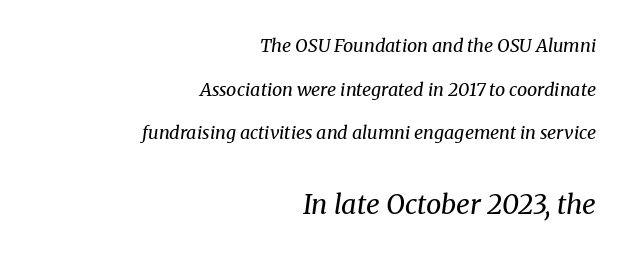
{"italic": "yes", "lean": "right", "slant_degrees": 8, "bold": "no", "underline": "no", "align": "right", "line_spacing": "loose", "line_spacing_ratio": 2.43, "letter_spacing": "normal", "letter_spacing_em": 0.0, "larger_block": "second", "size_ratio": 1.5, "glyph_px": 27}
